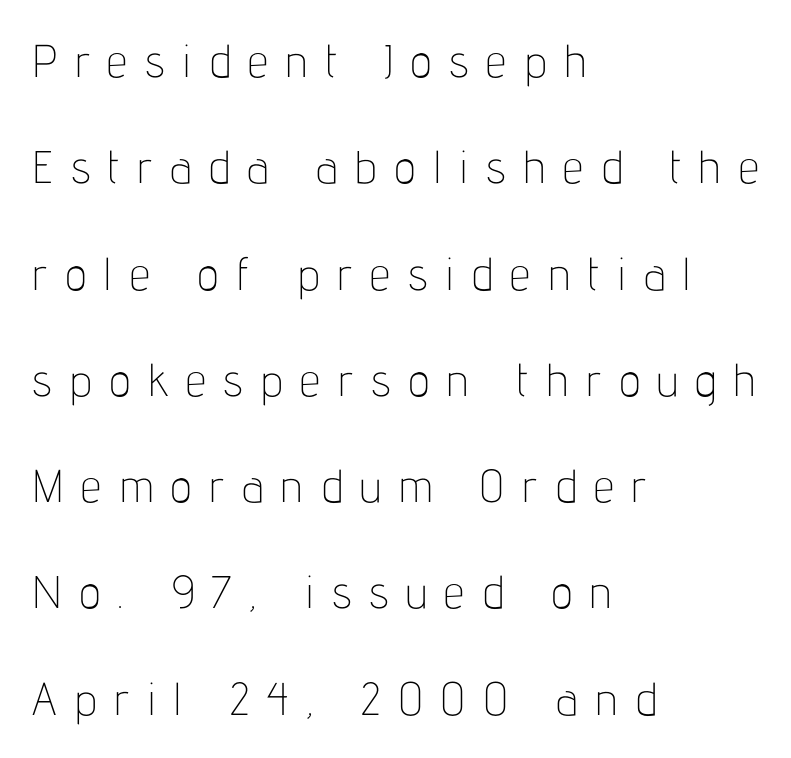
The image shows 46 px thin, condensed sans-serif type, upright; set left-aligned, loose line spacing (2.31x), unusually wide letter spacing (+0.38 em), not underlined; low stroke contrast and a medium x-height.
